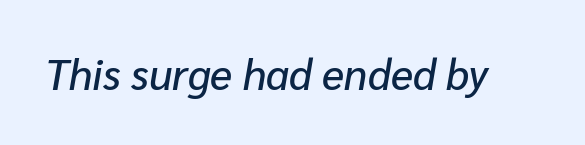
The image shows 42 px text type, italic (leaning right); set normal letter spacing, not underlined; low stroke contrast and a medium x-height.
